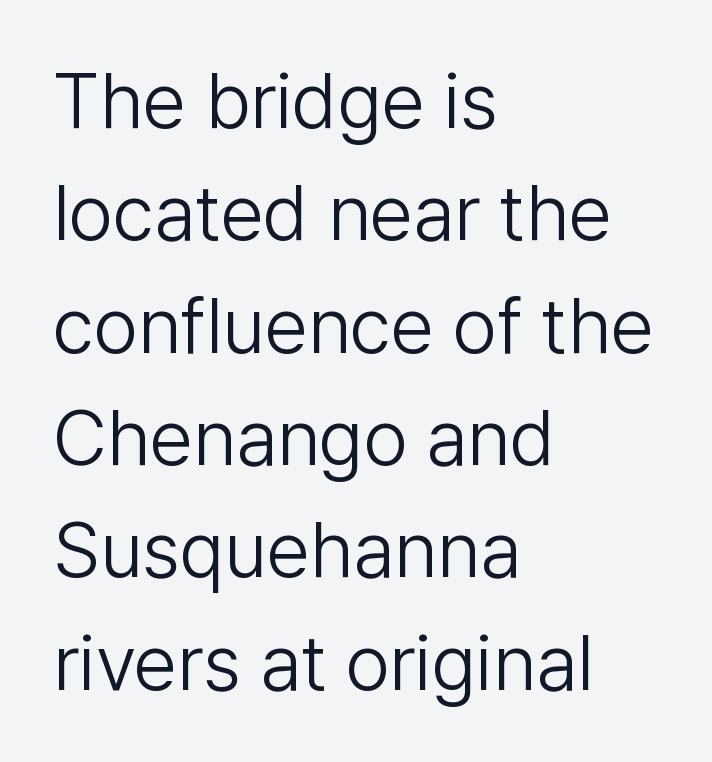
All the whitespace from short lines collects on the right. Upright lettering throughout. Letterform terminals end flat and unadorned throughout the passage. These glyphs show unthickened strokes, regular width or finer.
